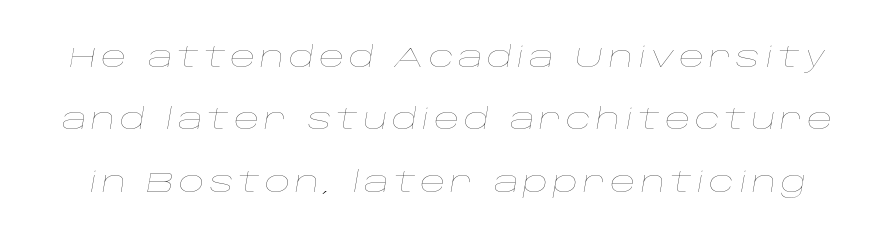
The image shows 28 px thin, wide type, italic (leaning right); set loose line spacing (2.23x), not underlined; low stroke contrast and a large x-height.
